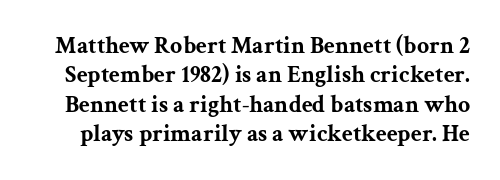
{"italic": "no", "bold": "yes", "underline": "no", "line_spacing_ratio": 1.22, "letter_spacing": "normal", "letter_spacing_em": 0.0, "glyph_px": 24}
